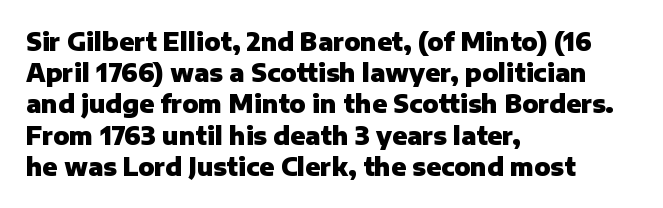
{"italic": "no", "bold": "yes", "underline": "no", "align": "left", "line_spacing": "normal", "line_spacing_ratio": 1.3, "letter_spacing": "normal", "letter_spacing_em": 0.0, "glyph_px": 24}
